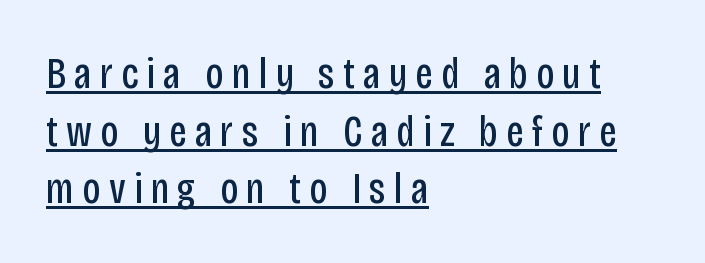
Weight class: somewhere from thin through regular. Honestly, the row spacing looks completely unremarkable. Each letter's strokes conclude bluntly, with no projecting serifs. Horizontally, the lines are justified to the leading edge only.
